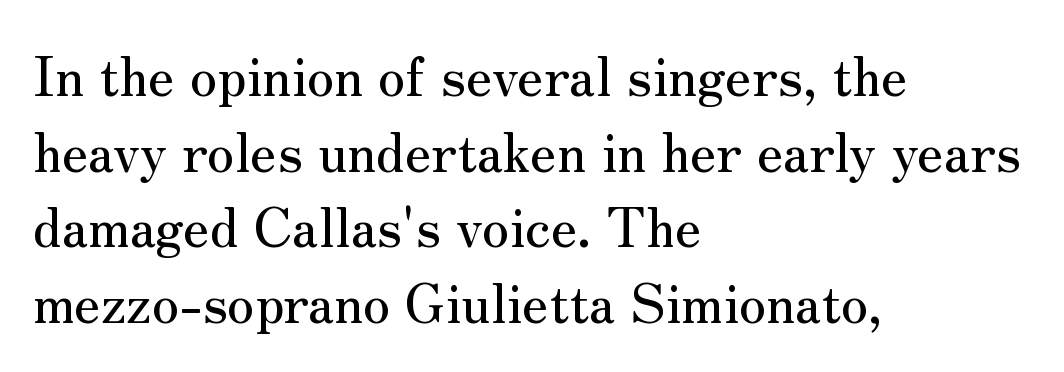
Rendered with straight, roman letterforms. Spacing verdict: proportional, widths tailored to each character. The words here are not underlined. The font family rendered here belongs to the serif group.
